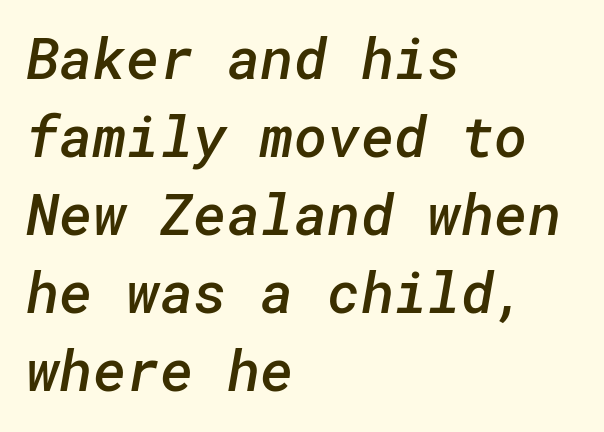
{"serif": "no", "bold": "semi", "weight": "semibold", "width": "normal", "stroke_contrast": "low", "x_height": "medium", "underline": "no", "align": "left", "line_spacing": "normal", "line_spacing_ratio": 1.37, "letter_spacing": "normal", "letter_spacing_em": 0.0, "glyph_px": 57}
